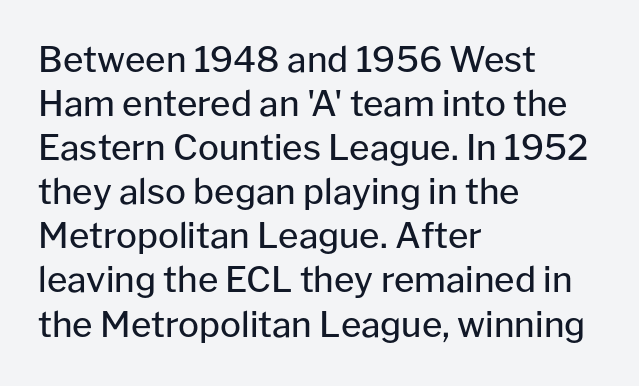
The image shows 35 px regular-weight sans-serif type, upright; set left-aligned, normal line spacing (1.26x), normal letter spacing, not underlined; low stroke contrast and a medium x-height.
